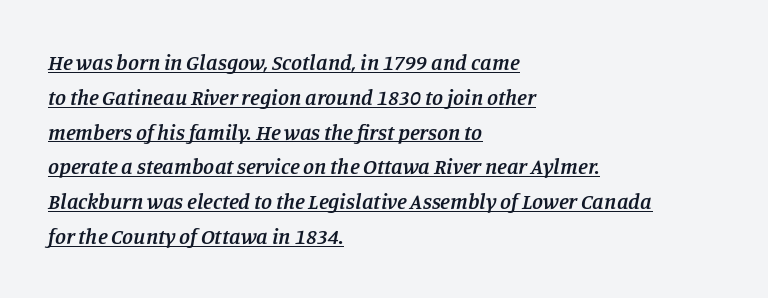
{"italic": "yes", "lean": "right", "slant_degrees": 11, "bold": "semi", "underline": "yes", "align": "left", "line_spacing": "normal", "line_spacing_ratio": 1.58, "letter_spacing": "normal", "letter_spacing_em": 0.0, "glyph_px": 22}
